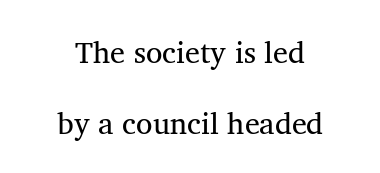
The image shows 30 px regular-weight serif type; set centered, loose line spacing (2.36x), normal letter spacing, not underlined; medium stroke contrast and a medium x-height.
